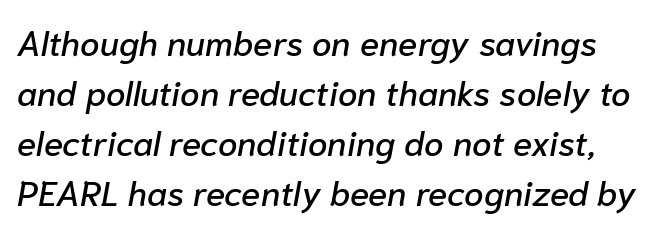
The image shows 35 px text type, italic (leaning right); set normal line spacing (1.43x), normal letter spacing, not underlined; low stroke contrast and a medium x-height.
